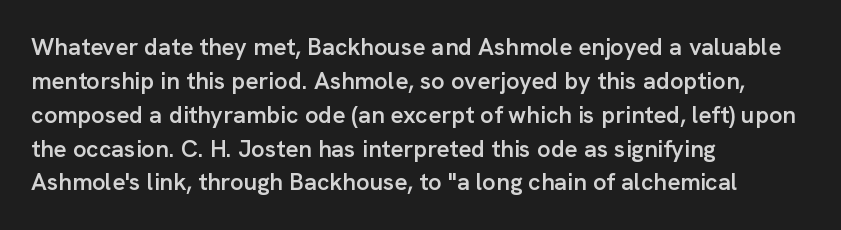
Does the weight exceed regular? Yes, but only to semibold. The glyphs are unaccompanied by any horizontal stroke below them. Line starts are locked; line ends wander. Leading: standard.
